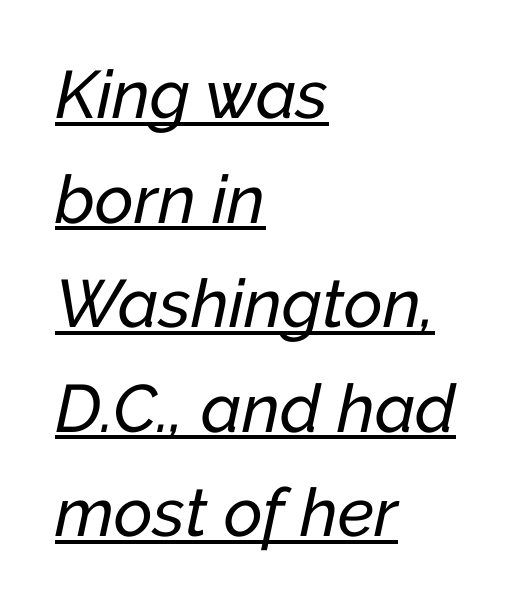
Q: Is the text italic (slanted)? A: Yes, it leans right by about 12 degrees.
Q: Is the text underlined? A: Yes.
Q: How is the paragraph aligned? A: Left-aligned.
Q: Is the spacing between letters normal or unusually wide? A: Normal.
Q: Is the spacing between lines tight, normal or loose? A: Normal.
Q: Width (condensed, normal, or wide)? A: Normal.
Q: Stroke contrast? A: Low.
Q: x-height? A: Medium.
Q: Monospaced? A: No.
